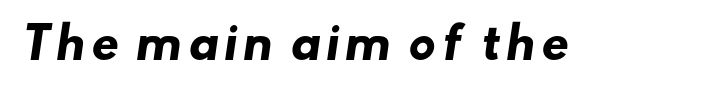
Emphasis by weight is at full strength: bold. What kind of face is this? One without serifs — a sans. Descender tails drop into unmarked territory. Character widths vary here, with narrow letters taking less room than wide ones.
